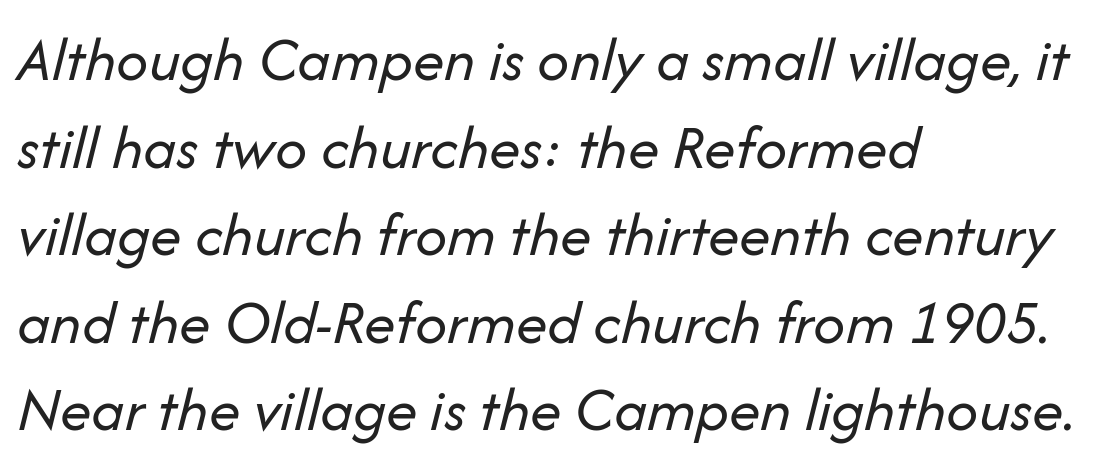
The letters sit at their default tracking, neither squeezed nor spread. No chunkiness to these letters — they're not bold. A typesetter would call this proportional, since set widths differ per character. Just letters on the line, the space beneath them empty.
